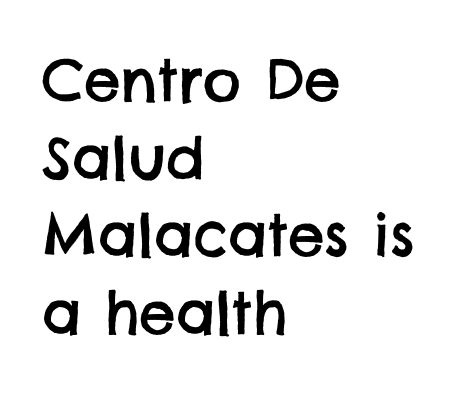
The image shows 58 px sans-serif type; set left-aligned, normal line spacing (1.34x), normal letter spacing, not underlined; low stroke contrast and a large x-height.
